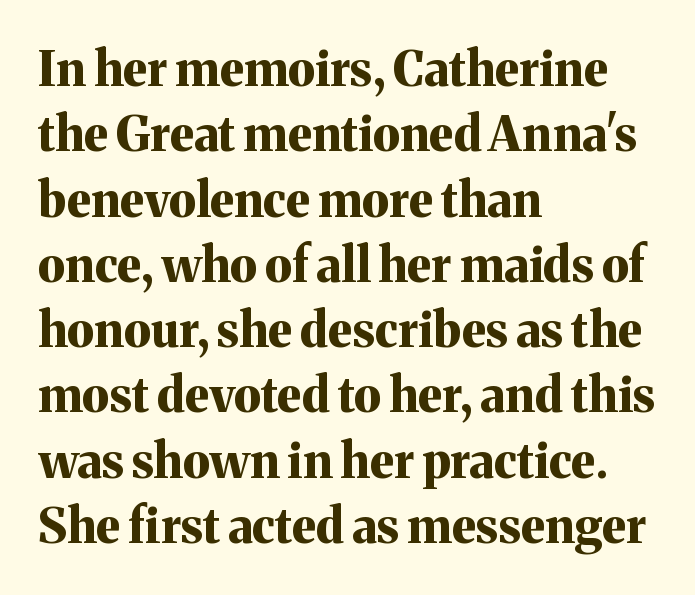
This sample keeps an unexceptional amount of space between lines. Classification — serif. The axis of the letterforms is exactly vertical. All the whitespace from short lines collects on the right. Here the glyphs are tracked normally, forming tight word shapes.
